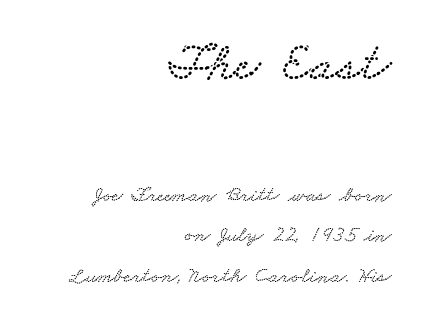
The image shows 54 px wide serif type; set right-aligned, line spacing 1.84x, normal letter spacing, not underlined; the first (top) block is 2.45x larger; low stroke contrast and a small x-height.
